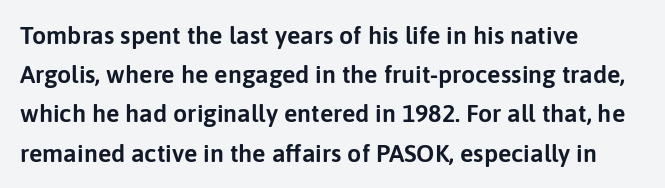
The foot of each line stays bare and open. Upright lettering throughout. Characters follow at the spacing the type designer built in. Line spacing here is normal.
